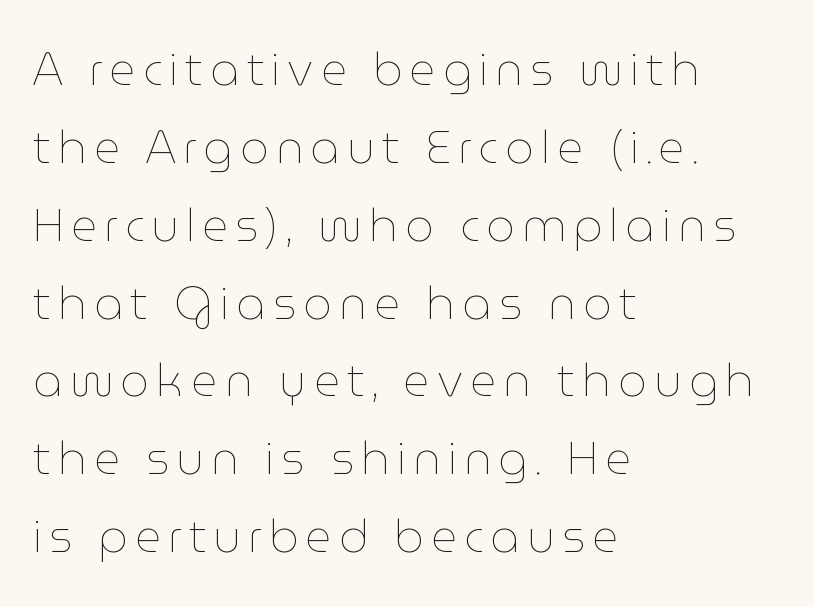
The image shows 45 px thin type, upright; set left-aligned, line spacing 1.73x, not underlined; low stroke contrast and a medium x-height.
